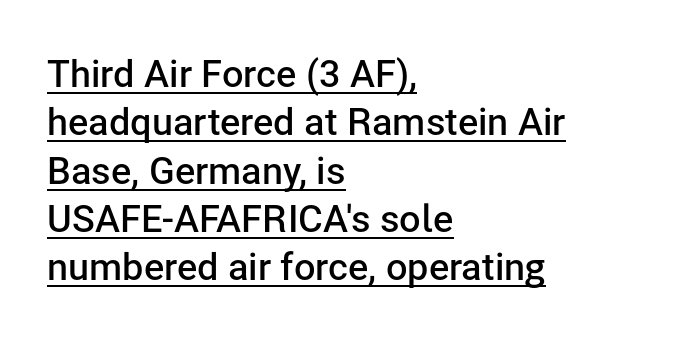
Honestly, the letter spacing is just normal — you wouldn't notice it. The leading is moderate, giving the passage an even texture. Are there feet on the stems? There aren't — it's a sans. You can see a thin bar hugging the bottom of the glyphs.
